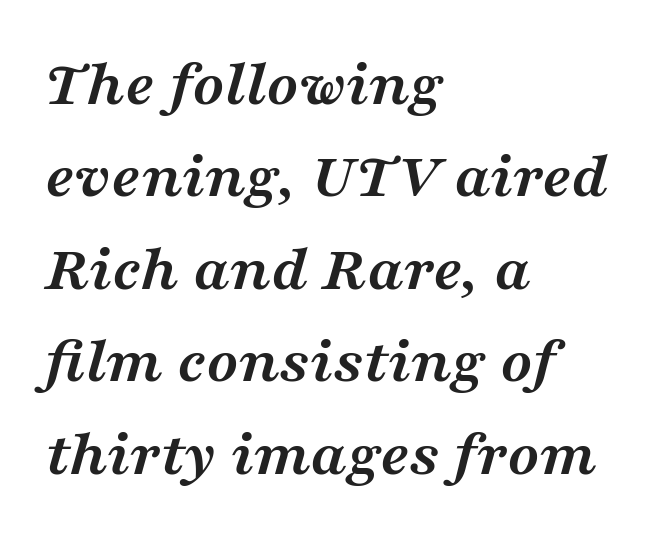
The image shows 66 px semibold, wide serif type, italic (leaning right); set left-aligned, normal line spacing (1.4x), normal letter spacing, not underlined; medium stroke contrast and a medium x-height.
